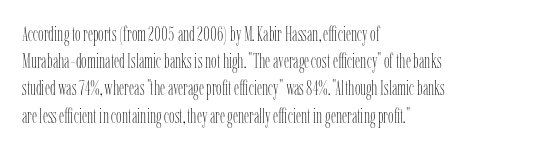
{"italic": "no", "bold": "no", "underline": "no", "align": "left", "line_spacing": "normal", "line_spacing_ratio": 1.36, "letter_spacing": "normal", "letter_spacing_em": 0.0, "glyph_px": 20}
